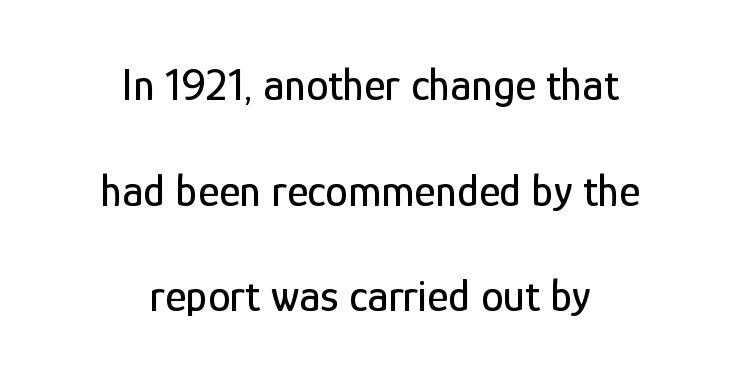
{"serif": "no", "italic": "no", "width": "condensed", "stroke_contrast": "low", "x_height": "medium", "monospaced": "no", "underline": "no", "align": "center", "line_spacing": "loose", "line_spacing_ratio": 2.35, "letter_spacing": "normal", "letter_spacing_em": 0.0, "glyph_px": 45}
